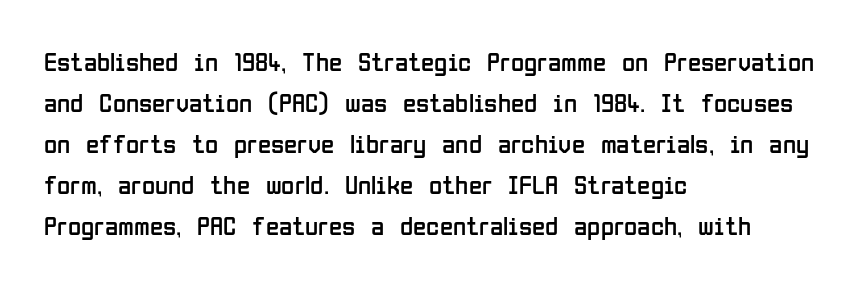
The image shows 27 px text type, upright; set left-aligned, normal line spacing (1.52x), normal letter spacing, not underlined.
